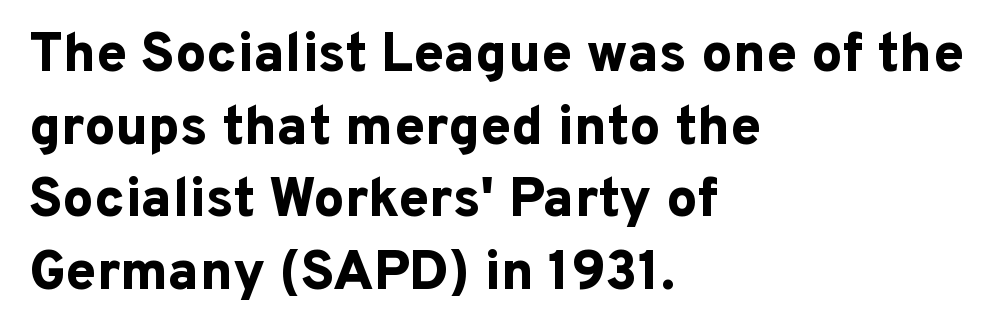
{"serif": "no", "italic": "no", "bold": "yes", "weight": "bold", "width": "normal", "stroke_contrast": "low", "x_height": "medium", "monospaced": "no", "underline": "no", "align": "left", "line_spacing": "normal", "line_spacing_ratio": 1.32, "letter_spacing": "normal", "letter_spacing_em": 0.0, "glyph_px": 55}
